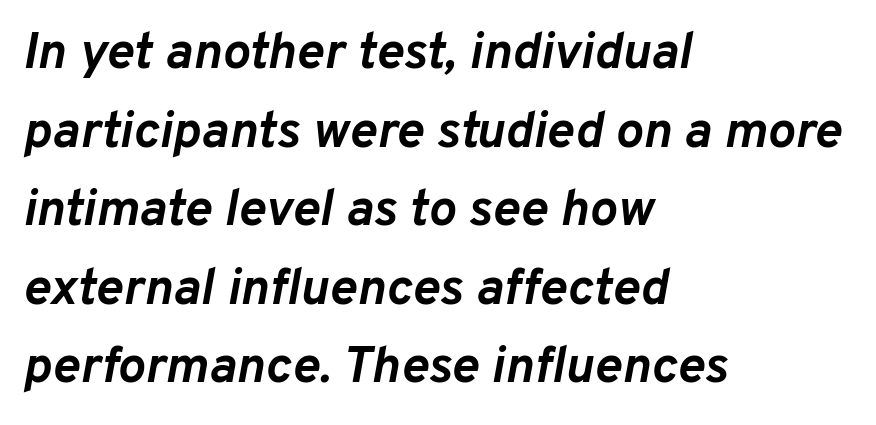
Rule under the text: the space is simply empty. The font is running at its bold setting. Alignment: flush left. This block has exactly the height ordinary leading produces. These lines keep a tight, regular rhythm from letter to letter.
